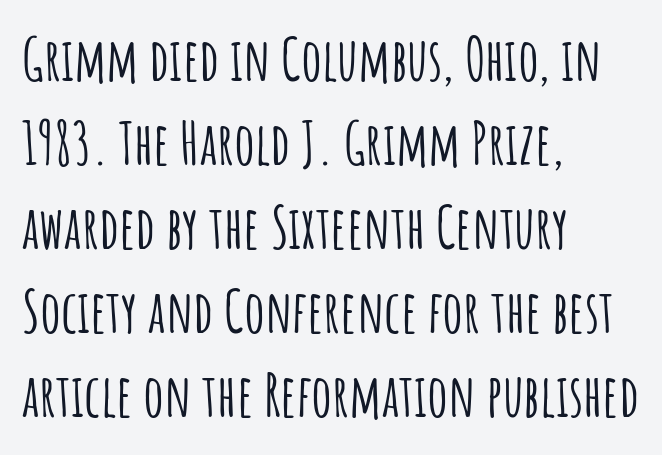
{"serif": "no", "italic": "no", "width": "condensed", "stroke_contrast": "low", "x_height": "large", "monospaced": "no", "underline": "no", "align": "left", "line_spacing": "normal", "line_spacing_ratio": 1.45, "letter_spacing": "normal", "letter_spacing_em": 0.0, "glyph_px": 58}
